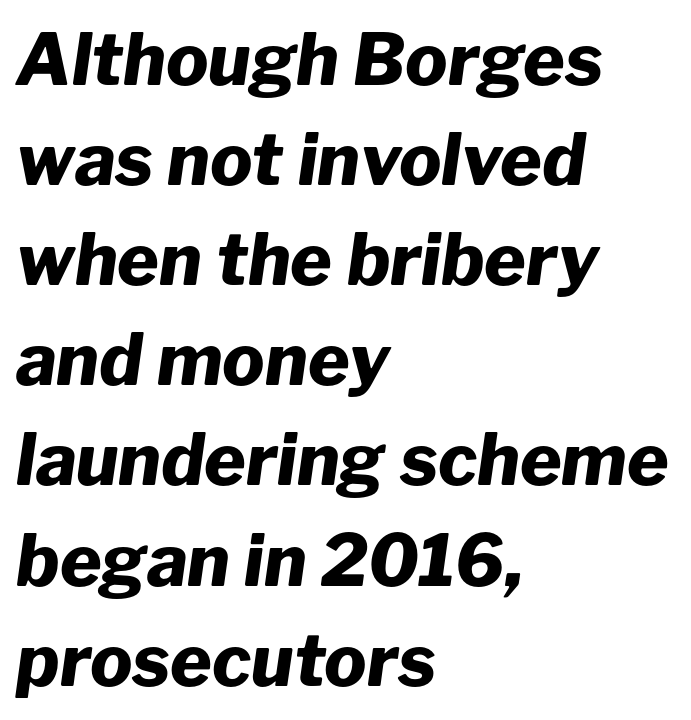
Q: Is the text bold? A: Yes.
Q: Is the text italic (slanted)? A: Yes, it leans right by about 8 degrees.
Q: Is the text underlined? A: No.
Q: How is the paragraph aligned? A: Left-aligned.
Q: Is the spacing between letters normal or unusually wide? A: Normal.
Q: Is the spacing between lines tight, normal or loose? A: Normal.
Q: Width (condensed, normal, or wide)? A: Normal.
Q: Stroke contrast? A: Low.
Q: x-height? A: Medium.
Q: Monospaced? A: No.
